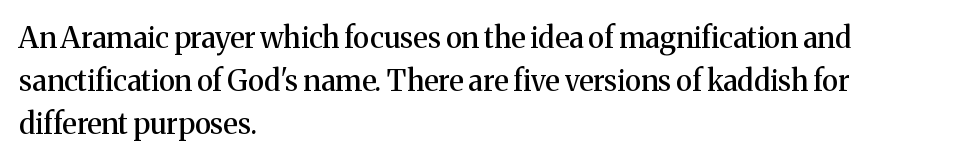
The image shows 29 px serif type, upright; set left-aligned, normal line spacing (1.48x), normal letter spacing, not underlined; medium stroke contrast and a medium x-height.
